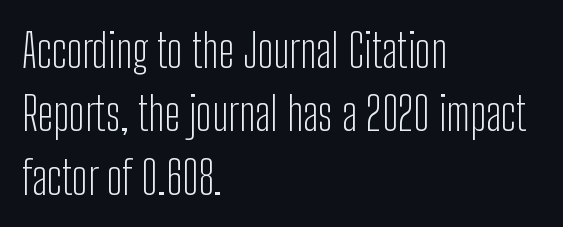
Q: Is the text bold? A: No.
Q: Is the text italic (slanted)? A: No, it is upright.
Q: Is the typeface a serif or a sans-serif typeface? A: Sans-serif.
Q: Is the text underlined? A: No.
Q: How is the paragraph aligned? A: Left-aligned.
Q: Is the spacing between letters normal or unusually wide? A: Normal.
Q: Is the spacing between lines tight, normal or loose? A: Normal.
Q: Width (condensed, normal, or wide)? A: Condensed.
Q: Stroke contrast? A: Low.
Q: x-height? A: Medium.
Q: Monospaced? A: No.
